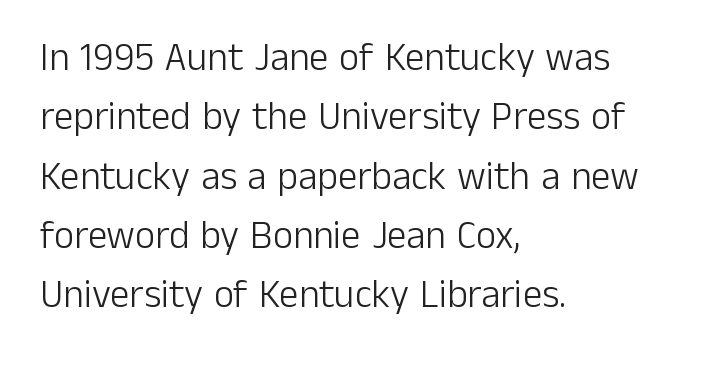
Q: Is the text bold? A: No.
Q: Is the text italic (slanted)? A: No, it is upright.
Q: Is the typeface a serif or a sans-serif typeface? A: Sans-serif.
Q: Is the text underlined? A: No.
Q: How is the paragraph aligned? A: Left-aligned.
Q: Is the spacing between letters normal or unusually wide? A: Normal.
Q: Is the spacing between lines tight, normal or loose? A: Normal.
Q: Width (condensed, normal, or wide)? A: Normal.
Q: Stroke contrast? A: Low.
Q: x-height? A: Medium.
Q: Monospaced? A: No.
